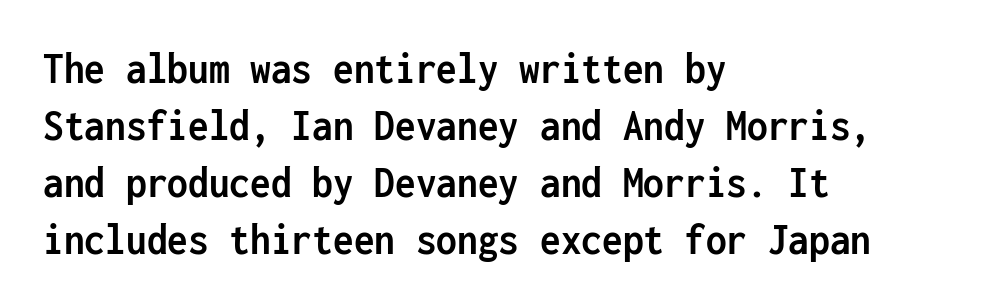
Q: Is the text bold? A: Yes.
Q: Is the text italic (slanted)? A: No, it is upright.
Q: Is the typeface a serif or a sans-serif typeface? A: Sans-serif.
Q: Is the text underlined? A: No.
Q: How is the paragraph aligned? A: Left-aligned.
Q: Is the spacing between letters normal or unusually wide? A: Normal.
Q: Width (condensed, normal, or wide)? A: Condensed.
Q: Stroke contrast? A: Low.
Q: x-height? A: Medium.
Q: Monospaced? A: Yes.
